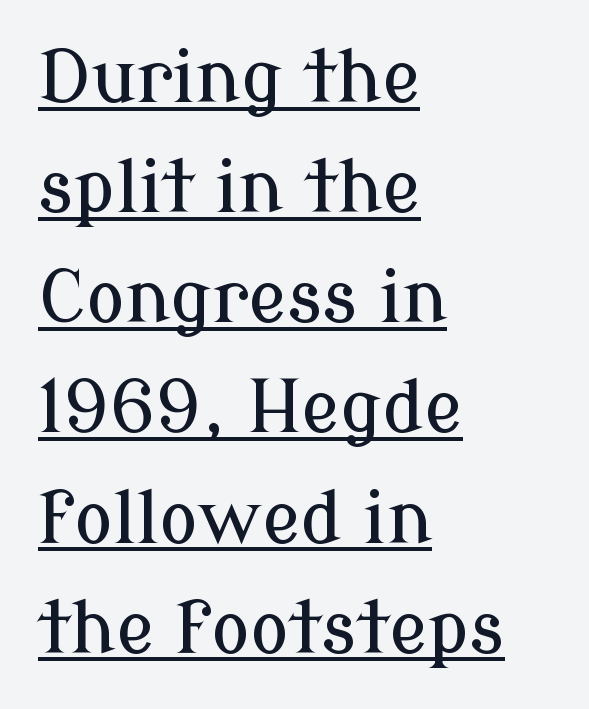
Q: Is the text italic (slanted)? A: No, it is upright.
Q: Is the typeface a serif or a sans-serif typeface? A: Serif.
Q: Is the text underlined? A: Yes.
Q: How is the paragraph aligned? A: Left-aligned.
Q: Is the spacing between letters normal or unusually wide? A: Normal.
Q: Is the spacing between lines tight, normal or loose? A: Normal.
Q: Width (condensed, normal, or wide)? A: Normal.
Q: Stroke contrast? A: Low.
Q: x-height? A: Medium.
Q: Monospaced? A: No.
